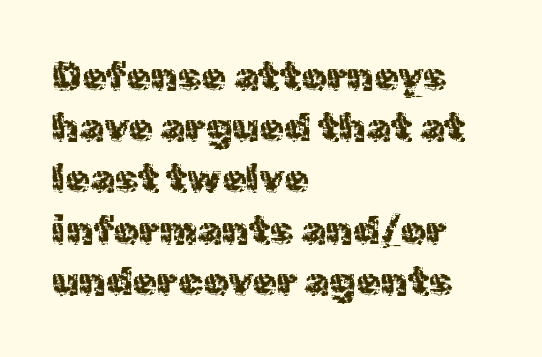
{"serif": "no", "italic": "no", "bold": "no", "weight": "regular", "width": "normal", "x_height": "medium", "monospaced": "no", "underline": "no", "align": "left", "line_spacing": "normal", "line_spacing_ratio": 1.28, "letter_spacing": "normal", "letter_spacing_em": 0.0, "glyph_px": 40}
